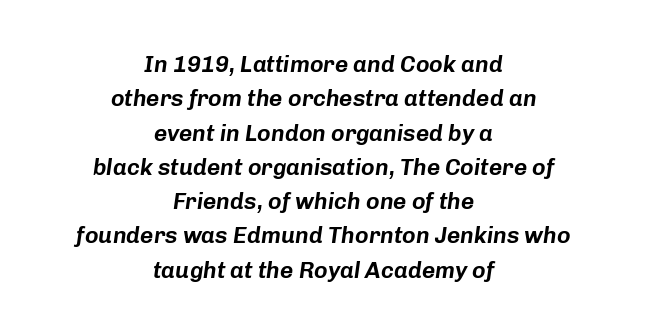
{"italic": "yes", "lean": "right", "slant_degrees": 8, "underline": "no", "align": "center", "line_spacing": "normal", "line_spacing_ratio": 1.49, "letter_spacing": "normal", "letter_spacing_em": 0.0, "glyph_px": 23}
